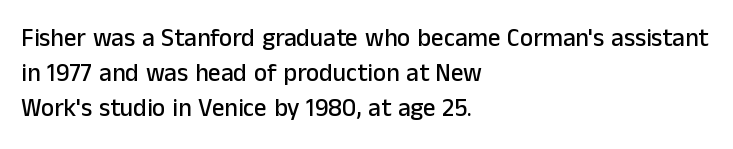
The image shows 25 px text type, upright; set left-aligned, normal line spacing (1.41x), normal letter spacing, not underlined.
